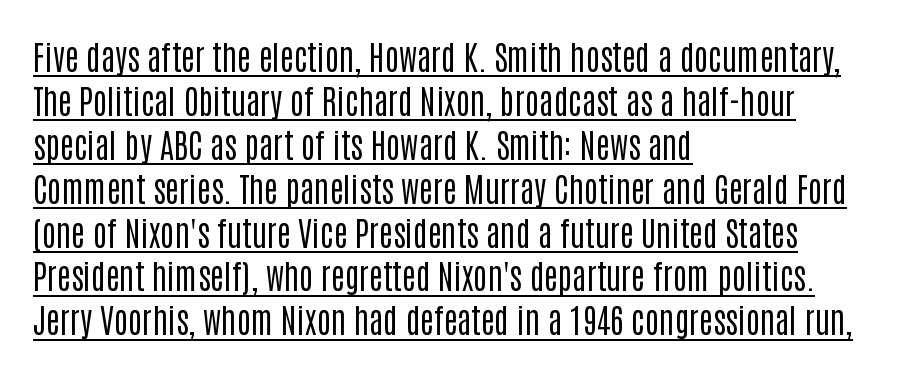
{"serif": "no", "italic": "no", "bold": "no", "weight": "regular", "width": "condensed", "stroke_contrast": "low", "x_height": "large", "monospaced": "no", "underline": "yes", "align": "left", "line_spacing": "normal", "line_spacing_ratio": 1.33, "letter_spacing": "normal", "letter_spacing_em": 0.0, "glyph_px": 33}
